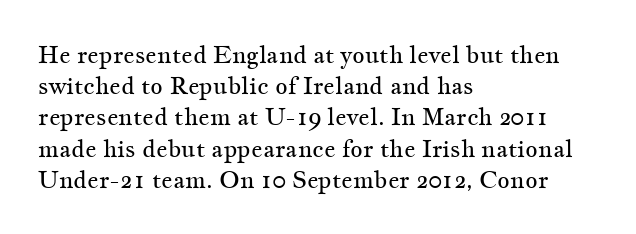
The ragged edge is on the right, which tells us the setting is flush left. The passage shown is not underscored anywhere. These lines were composed using upright roman letters. This sample uses plain, unmodified letter spacing. Reading down the column, the eye jumps a familiar distance to each next line.
